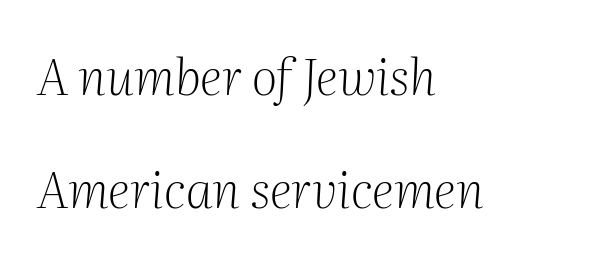
{"serif": "yes", "italic": "yes", "lean": "right", "slant_degrees": 2, "bold": "no", "weight": "light", "width": "normal", "stroke_contrast": "medium", "x_height": "medium", "monospaced": "no", "underline": "no", "align": "left", "line_spacing": "loose", "line_spacing_ratio": 2.27, "letter_spacing": "normal", "letter_spacing_em": 0.0, "glyph_px": 50}
